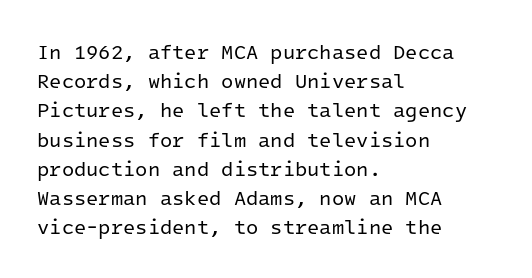
Q: Is the text bold? A: No.
Q: Is the text italic (slanted)? A: No, it is upright.
Q: Is the text underlined? A: No.
Q: How is the paragraph aligned? A: Left-aligned.
Q: Is the spacing between letters normal or unusually wide? A: Normal.
Q: Is the spacing between lines tight, normal or loose? A: Normal.
